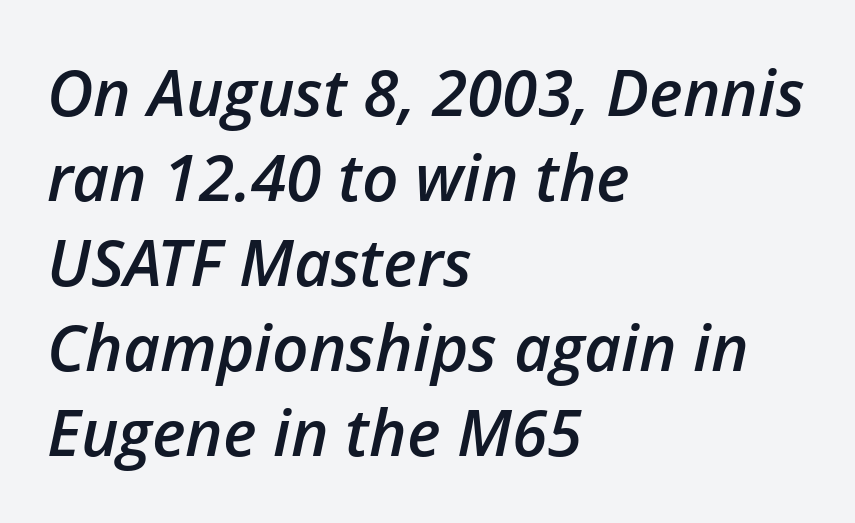
Q: Is the text bold? A: Semi-bold.
Q: Is the text italic (slanted)? A: Yes, it leans right by about 12 degrees.
Q: Is the text underlined? A: No.
Q: How is the paragraph aligned? A: Left-aligned.
Q: Is the spacing between letters normal or unusually wide? A: Normal.
Q: Is the spacing between lines tight, normal or loose? A: Normal.
Q: Width (condensed, normal, or wide)? A: Normal.
Q: Stroke contrast? A: Low.
Q: x-height? A: Medium.
Q: Monospaced? A: No.
